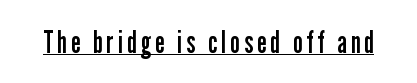
The image shows 30 px regular-weight, condensed sans-serif type, upright; set underlined; low stroke contrast and a medium x-height.
